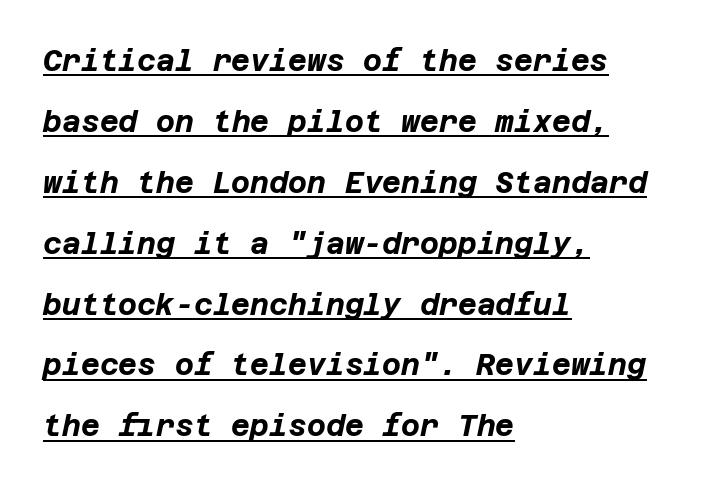
{"italic": "yes", "lean": "right", "slant_degrees": 12, "bold": "yes", "weight": "bold", "width": "normal", "stroke_contrast": "low", "x_height": "large", "underline": "yes", "align": "left", "line_spacing": "loose", "line_spacing_ratio": 2.1, "letter_spacing": "normal", "letter_spacing_em": 0.0, "glyph_px": 29}
